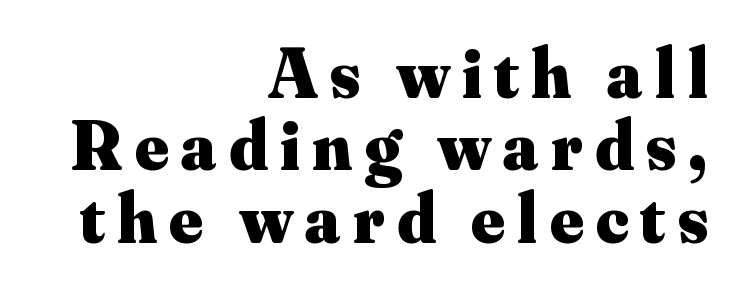
Leading is clearly below the norm, producing a dense column. This is the regular roman posture of the typeface. Underlining? Definitely not there. Check where the strokes stop: tiny serifs finish them off. These lines carry a lot of weight — the face is fully bold. Short and long lines alike share a common ending point at right.
